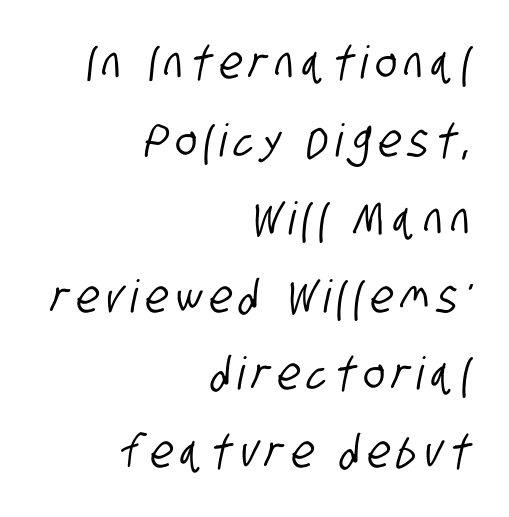
Line endings align vertically; line beginnings do not. Words float on clear page, feet unadorned. I'd call this a sans setting — the letters go barefoot. Do the characters align in a grid? No, the font is proportional.
